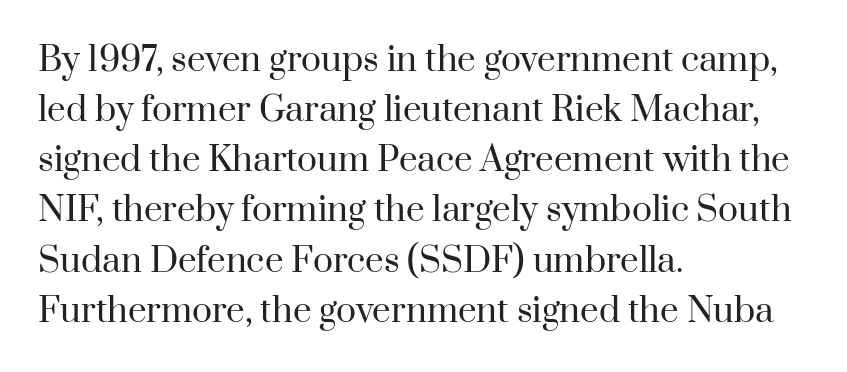
{"serif": "yes", "italic": "no", "bold": "no", "weight": "regular", "width": "normal", "stroke_contrast": "high", "x_height": "small", "monospaced": "no", "underline": "no", "align": "left", "line_spacing": "normal", "line_spacing_ratio": 1.52, "letter_spacing": "normal", "letter_spacing_em": 0.0, "glyph_px": 33}
